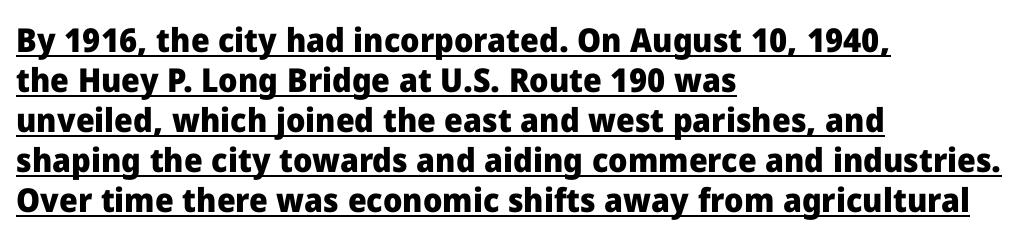
Q: Is the text bold? A: Yes.
Q: Is the text italic (slanted)? A: No, it is upright.
Q: Is the typeface a serif or a sans-serif typeface? A: Sans-serif.
Q: Is the text underlined? A: Yes.
Q: How is the paragraph aligned? A: Left-aligned.
Q: Is the spacing between letters normal or unusually wide? A: Normal.
Q: Width (condensed, normal, or wide)? A: Normal.
Q: Stroke contrast? A: Low.
Q: x-height? A: Medium.
Q: Monospaced? A: No.
